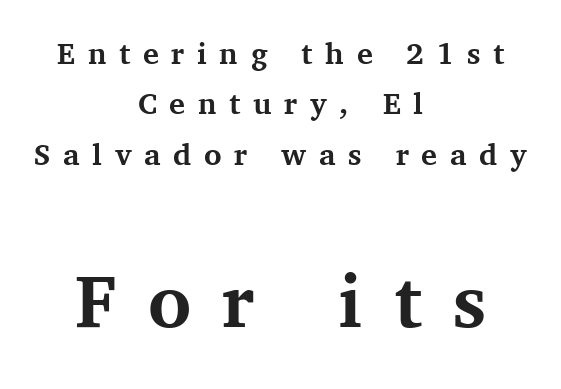
Q: Is the text bold? A: Yes.
Q: Is the text italic (slanted)? A: No, it is upright.
Q: Is the typeface a serif or a sans-serif typeface? A: Serif.
Q: Is the text underlined? A: No.
Q: How is the paragraph aligned? A: Centered.
Q: Is the spacing between letters normal or unusually wide? A: Unusually wide.
Q: Is the spacing between lines tight, normal or loose? A: Normal.
Q: Which block of text is set in a larger size, the first (top) or the second (bottom)? A: The second (bottom) one.
Q: Width (condensed, normal, or wide)? A: Normal.
Q: Stroke contrast? A: Medium.
Q: x-height? A: Medium.
Q: Monospaced? A: No.
